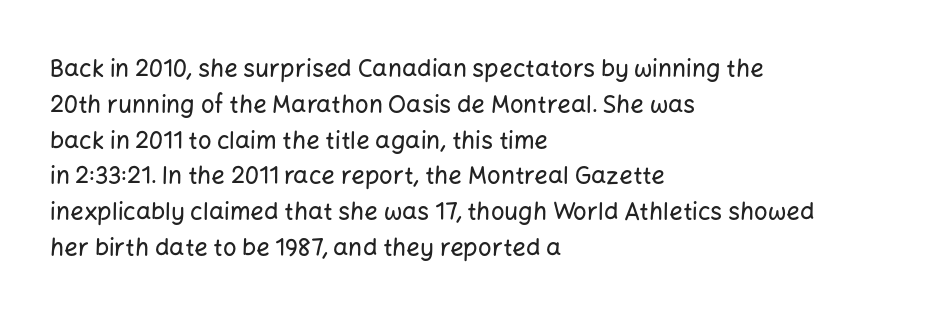
Summary of vertical rhythm: regular, with standard interline spacing. Is the block centered? No — it sits flush against the left margin. Nobody drew a line under any word here. Unlike italic type, these characters show no tilt at all.
